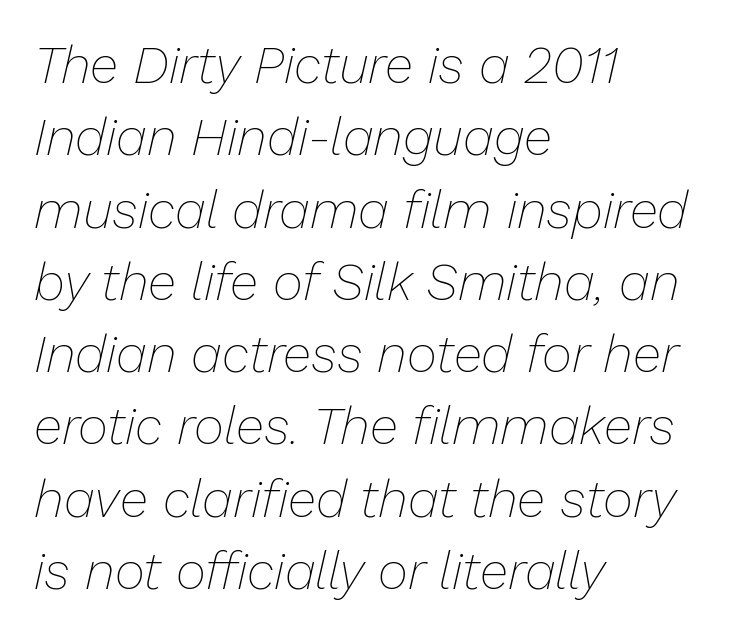
A typesetter would mark this as italic. Does the copy run flush right? No — it runs flush left. Unbolded letterforms with no extra heft. Lines of text with bare space underneath. These lines are rendered in a variable-pitch font.
